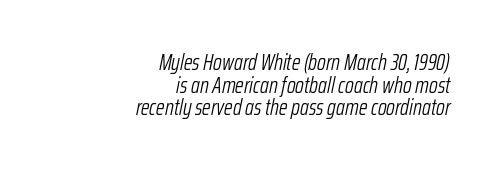
Lines of text with bare space underneath. These lines were composed using italics. Leading is clearly below the norm, producing a dense column. Short note: letters normally spaced.
